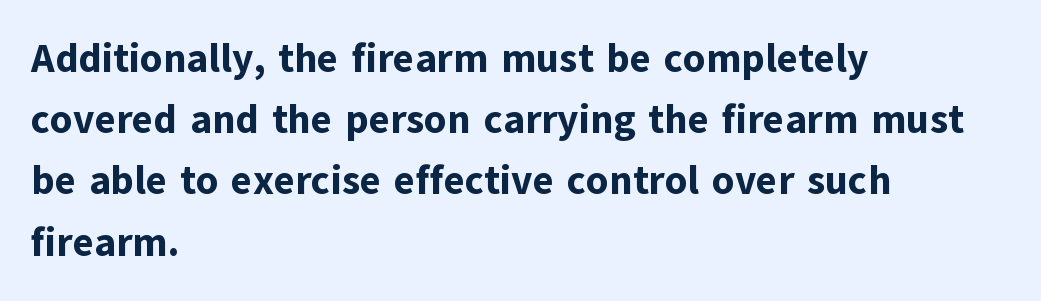
{"serif": "no", "italic": "no", "bold": "yes", "weight": "bold", "width": "normal", "stroke_contrast": "low", "x_height": "medium", "monospaced": "no", "underline": "no", "align": "left", "line_spacing": "normal", "line_spacing_ratio": 1.53, "letter_spacing": "normal", "letter_spacing_em": 0.0, "glyph_px": 40}
